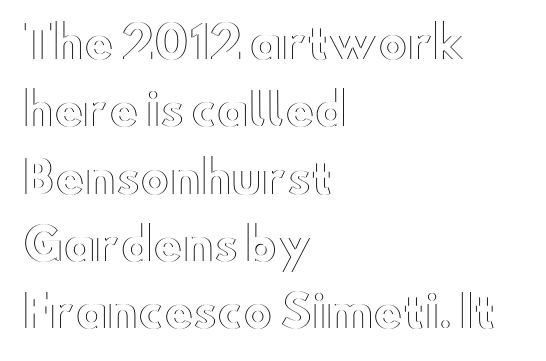
{"italic": "no", "width": "wide", "x_height": "small", "monospaced": "no", "underline": "no", "align": "left", "line_spacing": "normal", "line_spacing_ratio": 1.53, "letter_spacing": "normal", "letter_spacing_em": 0.0, "glyph_px": 44}
